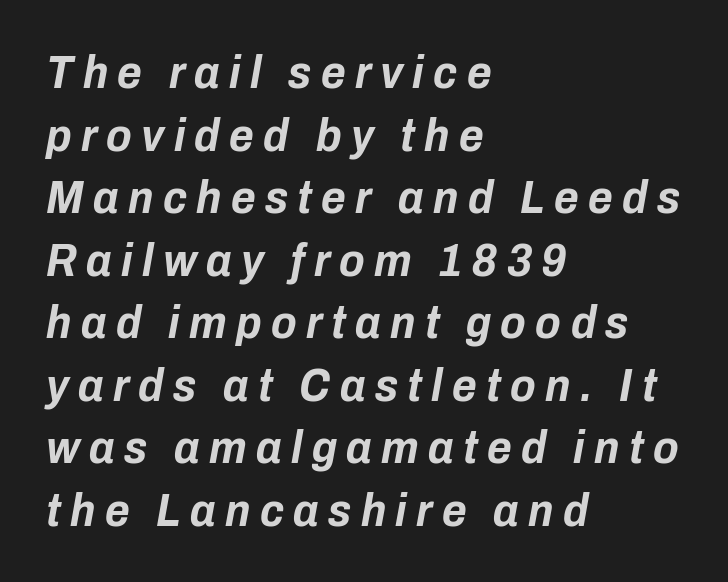
Is the type slanted? Yes — the strokes lean at a clear angle. Chunky letters — that's bold for sure. The gaps between neighbouring characters are conspicuously large. Decoration check: the copy has no underline. Looks like regular typesetting: each glyph gets only the width it needs.
